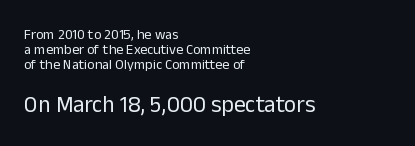
Weight: in the light-to-regular range. The typesetter chose a ragged-right arrangement here. These lines huddle together more closely than default settings would place them. The axis of the letterforms is exactly vertical. The zone under the glyphs is completely vacant. Students, note that the glyphs here touch the page at normal intervals.
